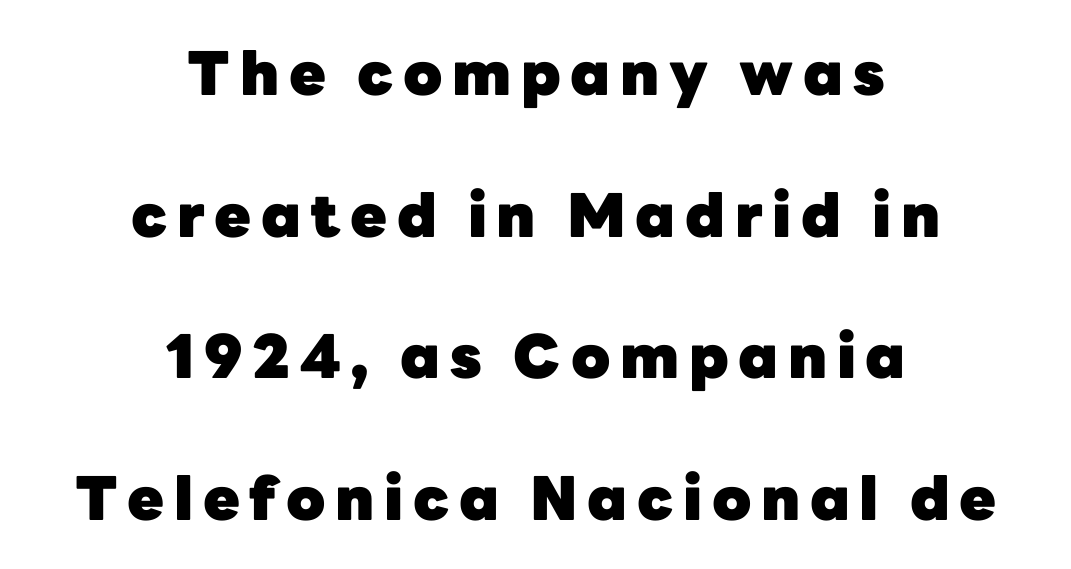
{"serif": "no", "italic": "no", "bold": "yes", "weight": "heavy", "width": "normal", "stroke_contrast": "low", "x_height": "medium", "monospaced": "no", "underline": "no", "align": "center", "line_spacing": "loose", "line_spacing_ratio": 2.36, "glyph_px": 60}
